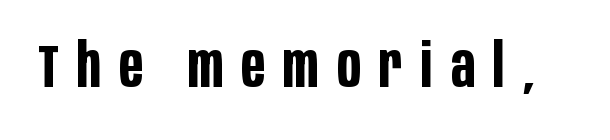
Caption: bold face, heavy strokes. Italic: no, the glyphs are upright roman. The face used here is proportionally spaced, like ordinary book or web type. No word sits above an underline. This rendering employs a face without finishing strokes, i.e., a sans-serif.
